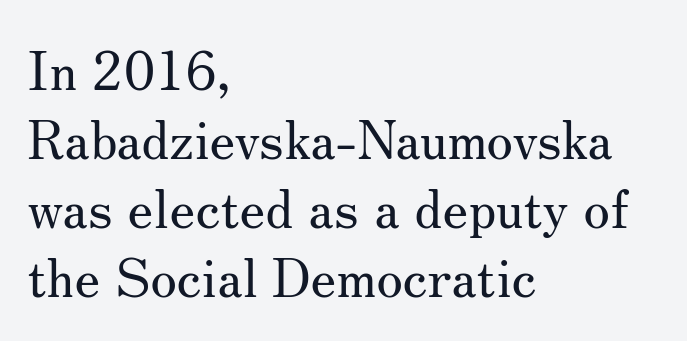
The image shows 54 px regular-weight serif type, upright; set left-aligned, normal line spacing (1.28x), normal letter spacing, not underlined; medium stroke contrast and a small x-height.
